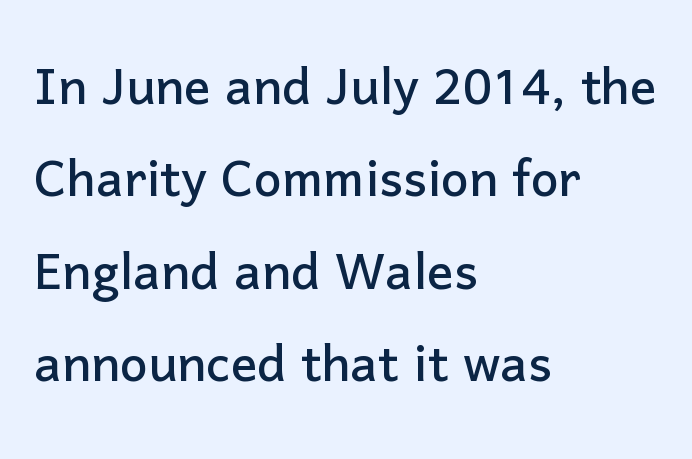
{"serif": "no", "italic": "no", "width": "normal", "stroke_contrast": "low", "x_height": "medium", "monospaced": "no", "underline": "no", "align": "left", "line_spacing": "normal", "line_spacing_ratio": 1.4, "letter_spacing": "normal", "letter_spacing_em": 0.0, "glyph_px": 66}
